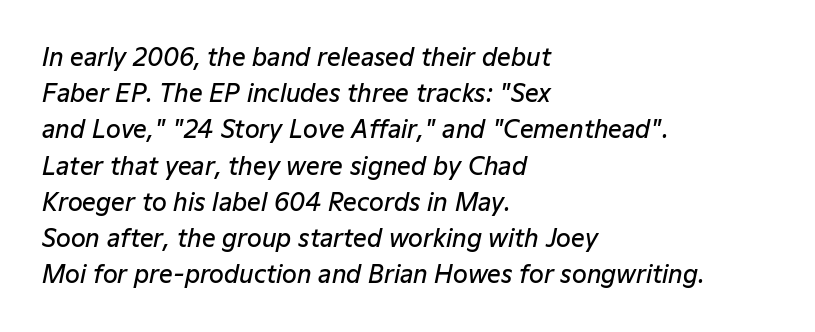
Q: Is the text bold? A: Semi-bold.
Q: Is the text italic (slanted)? A: Yes, it leans right by about 12 degrees.
Q: Is the text underlined? A: No.
Q: How is the paragraph aligned? A: Left-aligned.
Q: Is the spacing between letters normal or unusually wide? A: Normal.
Q: Is the spacing between lines tight, normal or loose? A: Normal.
